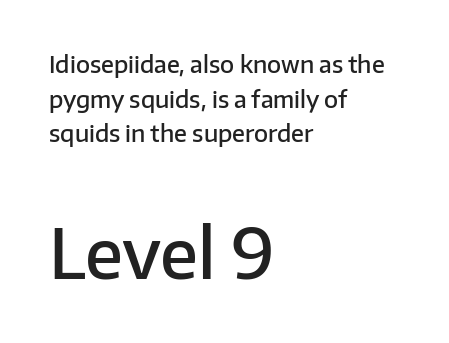
Larger block? The one below; the one above is distinctly smaller. A typesetter would mark this as roman, not italic. A bare baseline throughout the passage. A sans-serif font was chosen for this passage. Between one letter and the next there's only the usual sliver of space.
